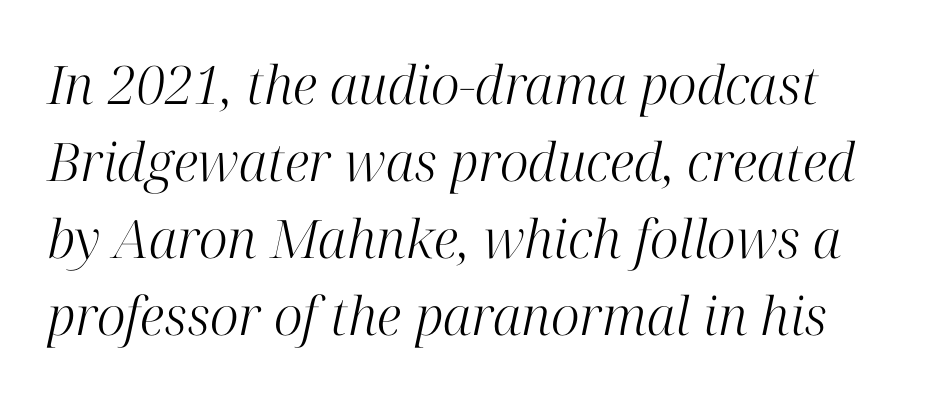
Q: Is the text bold? A: No.
Q: Is the text italic (slanted)? A: Yes, it leans right by about 12 degrees.
Q: Is the typeface a serif or a sans-serif typeface? A: Serif.
Q: Is the text underlined? A: No.
Q: Is the spacing between letters normal or unusually wide? A: Normal.
Q: Is the spacing between lines tight, normal or loose? A: Normal.
Q: Width (condensed, normal, or wide)? A: Normal.
Q: Stroke contrast? A: High.
Q: x-height? A: Medium.
Q: Monospaced? A: No.
